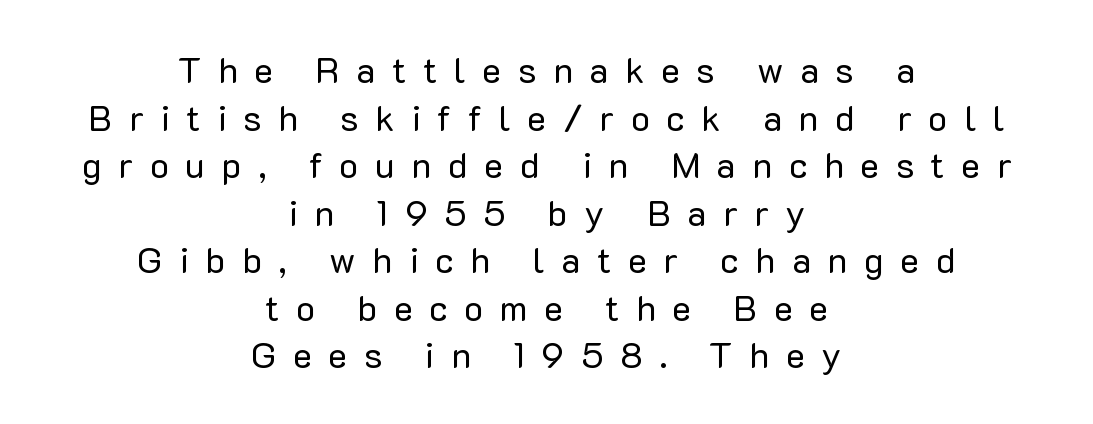
Loose tracking; the words dissolve into strings of separated letters. The baseline area is clear. This sample is center-justified, so both line endings float freely. When letters stand straight like this, we call the style roman or upright.
